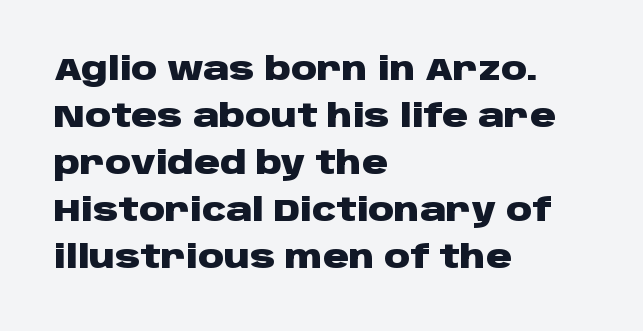
The typesetter chose a ragged-right arrangement here. Style check: upright. The tracking reads as untouched default to a designer's eye. The rendering shows plain stroke endings on the letterforms — a sans-serif design. The face used here is proportionally spaced, like ordinary book or web type.
